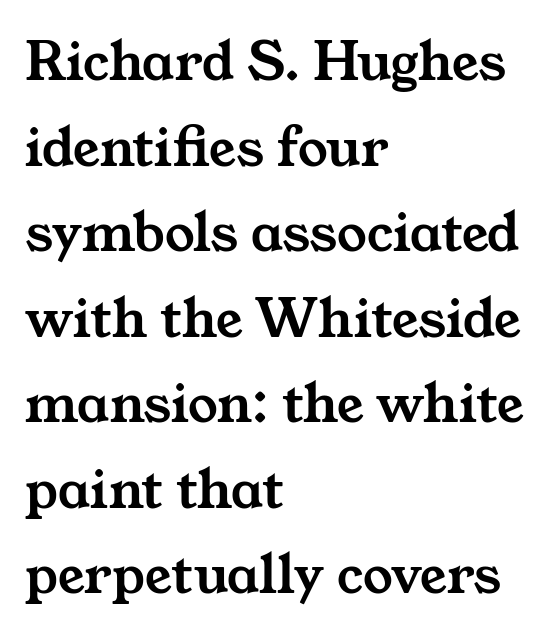
{"serif": "yes", "width": "wide", "stroke_contrast": "medium", "x_height": "medium", "monospaced": "no", "underline": "no", "align": "left", "line_spacing": "normal", "line_spacing_ratio": 1.45, "letter_spacing": "normal", "letter_spacing_em": 0.0, "glyph_px": 59}
